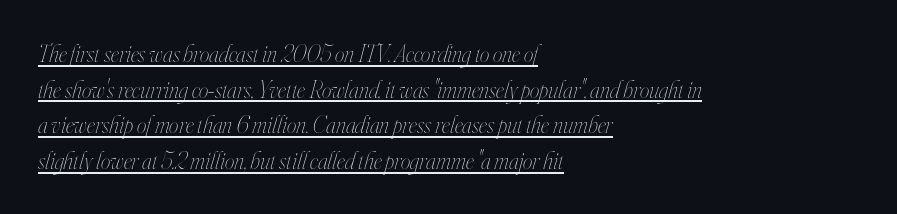
Q: Is the text bold? A: No.
Q: Is the text italic (slanted)? A: Yes, it leans right by about 16 degrees.
Q: Is the text underlined? A: Yes.
Q: How is the paragraph aligned? A: Left-aligned.
Q: Is the spacing between letters normal or unusually wide? A: Normal.
Q: Is the spacing between lines tight, normal or loose? A: Normal.
